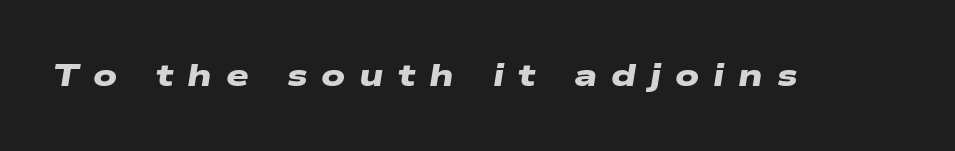
{"serif": "no", "bold": "yes", "weight": "heavy", "width": "wide", "stroke_contrast": "low", "x_height": "medium", "monospaced": "no", "underline": "no", "letter_spacing": "wide", "letter_spacing_em": 0.43, "glyph_px": 32}
